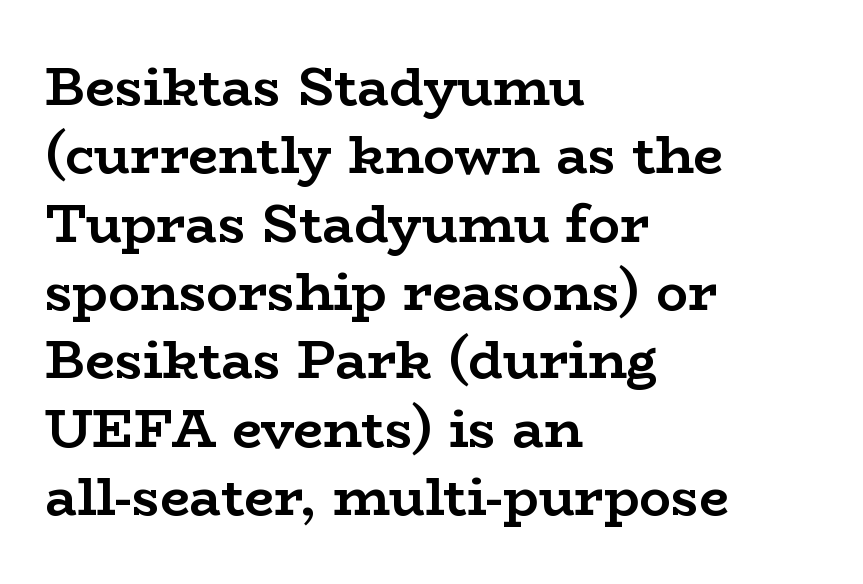
Q: Is the text bold? A: Yes.
Q: Is the text italic (slanted)? A: No, it is upright.
Q: Is the typeface a serif or a sans-serif typeface? A: Serif.
Q: Is the text underlined? A: No.
Q: How is the paragraph aligned? A: Left-aligned.
Q: Is the spacing between letters normal or unusually wide? A: Normal.
Q: Is the spacing between lines tight, normal or loose? A: Normal.
Q: Width (condensed, normal, or wide)? A: Wide.
Q: Stroke contrast? A: Low.
Q: x-height? A: Medium.
Q: Monospaced? A: No.
